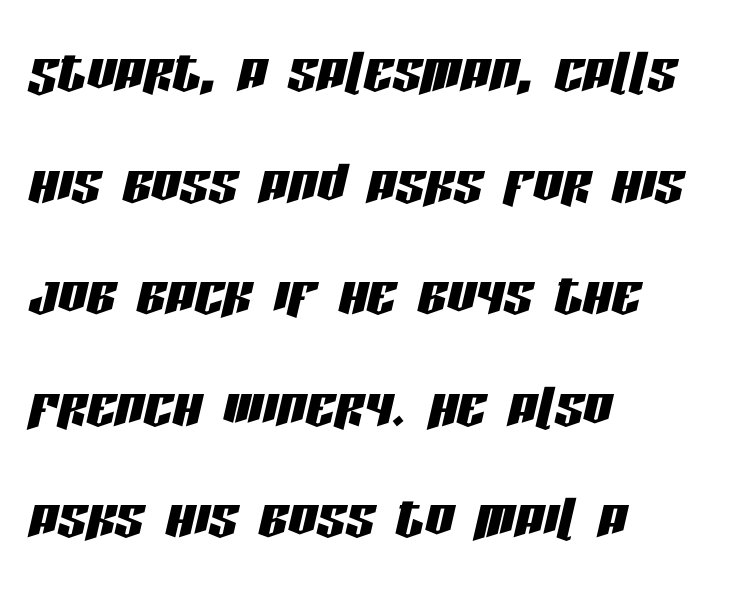
Q: Is the text italic (slanted)? A: Yes, it leans right by about 13 degrees.
Q: Is the text underlined? A: No.
Q: How is the paragraph aligned? A: Left-aligned.
Q: Is the spacing between letters normal or unusually wide? A: Normal.
Q: Is the spacing between lines tight, normal or loose? A: Normal.
Q: Width (condensed, normal, or wide)? A: Condensed.
Q: Stroke contrast? A: Low.
Q: x-height? A: Large.
Q: Monospaced? A: No.
